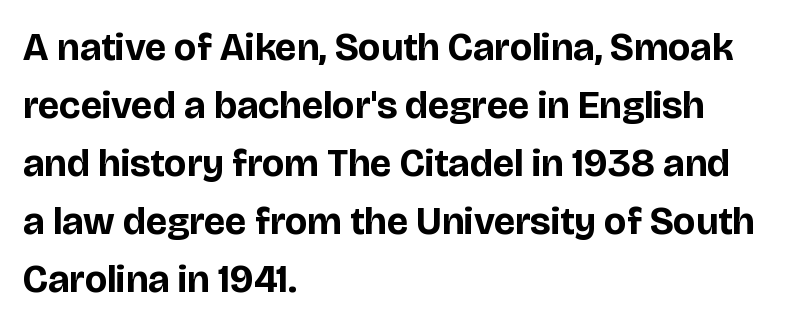
Standard letterfit; no display-style spreading of the glyphs. Do the characters align in a grid? No, the font is proportional. A bare baseline throughout the passage. The lettering stays uniformly vertical, giving the passage a roman look.
